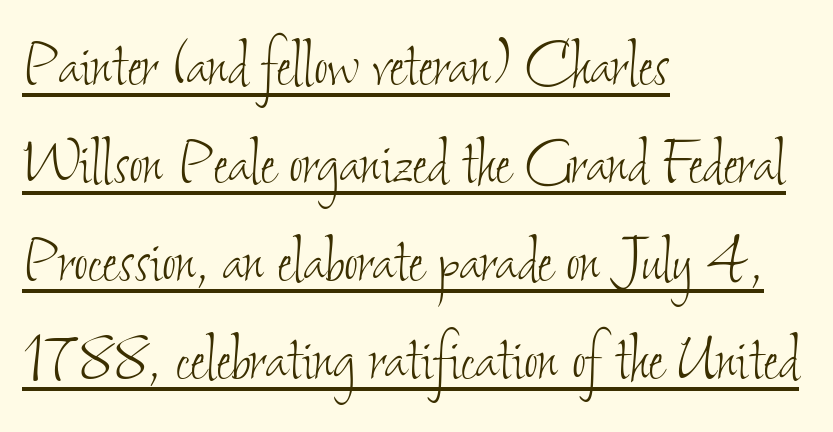
{"bold": "no", "weight": "thin", "width": "condensed", "stroke_contrast": "low", "x_height": "small", "monospaced": "no", "underline": "yes", "align": "left", "line_spacing": "normal", "line_spacing_ratio": 1.29, "letter_spacing": "normal", "letter_spacing_em": 0.0, "glyph_px": 76}
